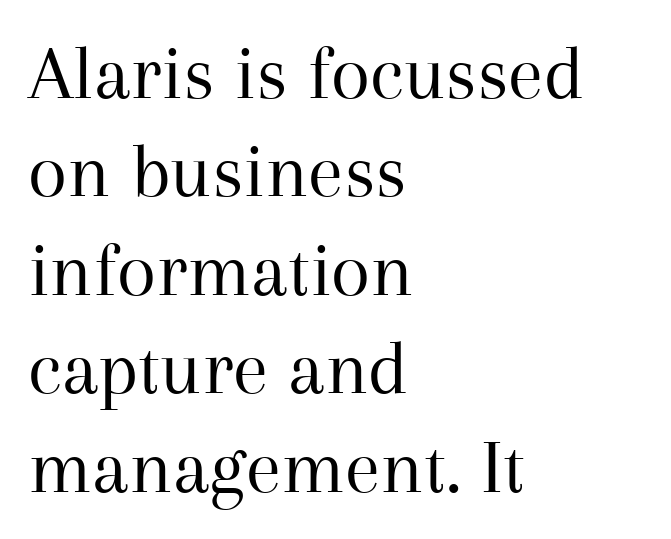
Q: Is the text bold? A: No.
Q: Is the text italic (slanted)? A: No, it is upright.
Q: Is the typeface a serif or a sans-serif typeface? A: Serif.
Q: Is the text underlined? A: No.
Q: How is the paragraph aligned? A: Left-aligned.
Q: Is the spacing between letters normal or unusually wide? A: Normal.
Q: Width (condensed, normal, or wide)? A: Normal.
Q: Stroke contrast? A: Medium.
Q: x-height? A: Medium.
Q: Monospaced? A: No.
